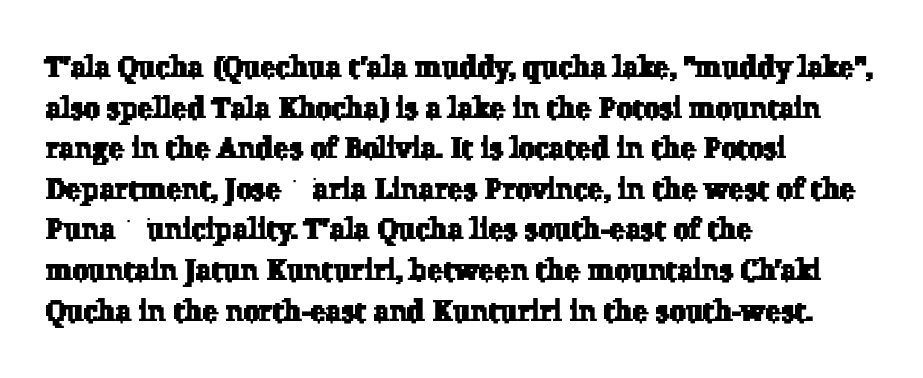
{"serif": "yes", "width": "normal", "stroke_contrast": "low", "x_height": "medium", "monospaced": "no", "underline": "no", "align": "left", "line_spacing": "normal", "line_spacing_ratio": 1.4, "letter_spacing": "normal", "letter_spacing_em": 0.0, "glyph_px": 29}
